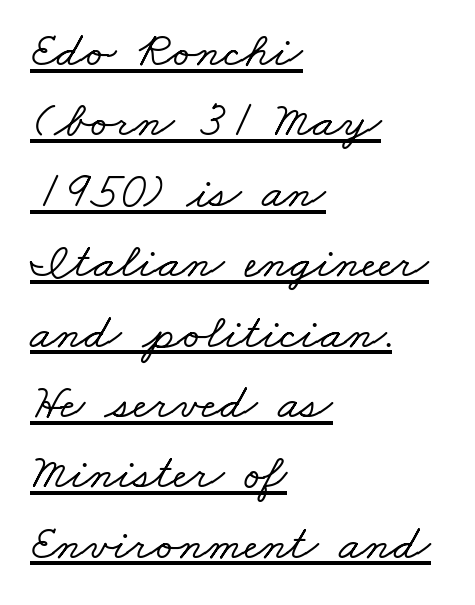
What decoration does the sample have? An underline. The lines sit at an ordinary, default distance from one another. Classification — serif. Looks like regular typesetting: each glyph gets only the width it needs. Caption: multi-line text, flush left, ragged right.
